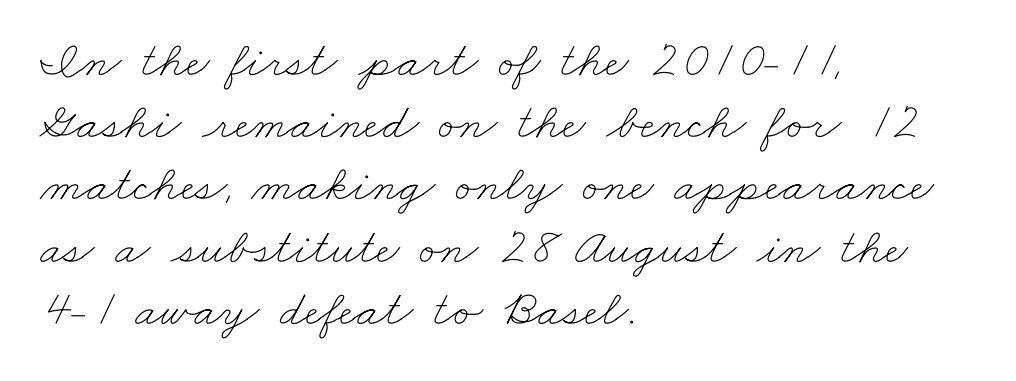
Q: Is the text bold? A: No.
Q: Is the text underlined? A: No.
Q: How is the paragraph aligned? A: Left-aligned.
Q: Is the spacing between letters normal or unusually wide? A: Normal.
Q: Width (condensed, normal, or wide)? A: Wide.
Q: Stroke contrast? A: Low.
Q: x-height? A: Small.
Q: Monospaced? A: No.
